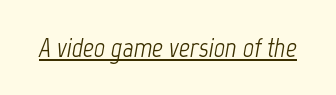
Rendered with sloped, italic letterforms. On a weight scale, this lands at 450 or below. The passage shown is underscored from start to finish. Does extra space separate the letters? No, they use regular spacing.
